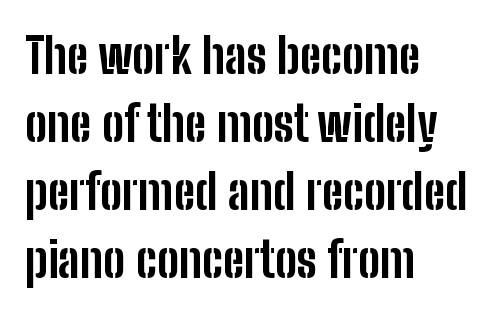
The image shows 49 px bold, condensed sans-serif type, upright; set left-aligned, normal line spacing (1.39x), normal letter spacing, not underlined; low stroke contrast and a medium x-height.
